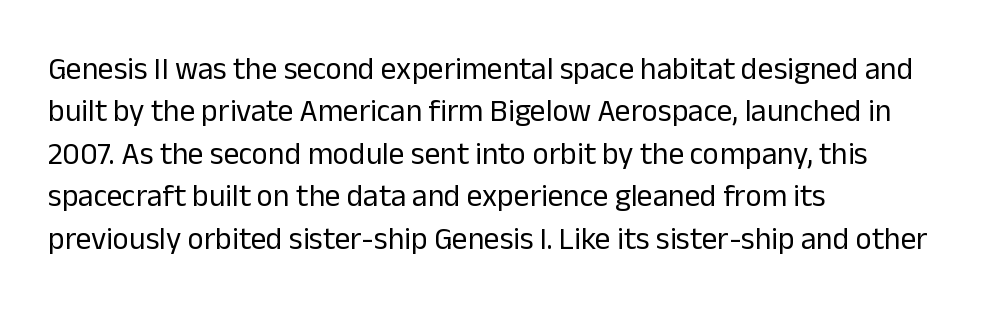
Nope, no serifs anywhere on these letters. Notice how descenders clear the ascenders below comfortably — that's standard leading. Letters have the restrained weight of plain body copy at most. Just letters on the line, the space beneath them empty.
